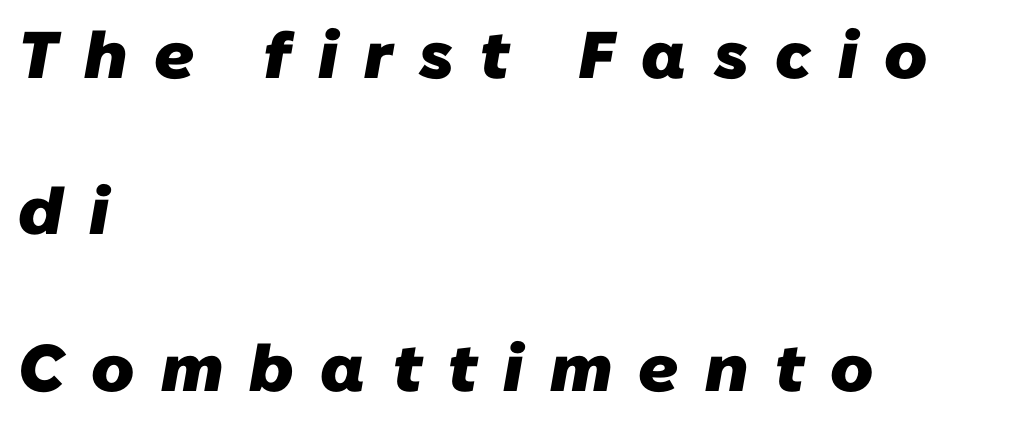
Note the varied advance widths — an 'i' is clearly narrower than an 'm'. How are the letters spaced? Widely, with obvious added tracking. The compositor pushed each line to the left boundary. Nobody drew a line under any word here. Examine the stroke ends and you'll find no serifs. The vertical gap from one line to the next is large.
